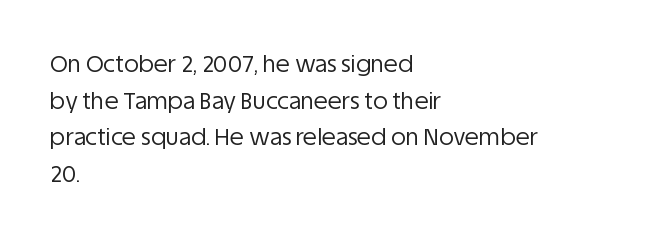
{"italic": "no", "bold": "no", "underline": "no", "align": "left", "line_spacing": "normal", "line_spacing_ratio": 1.59, "letter_spacing": "normal", "letter_spacing_em": 0.0, "glyph_px": 23}
